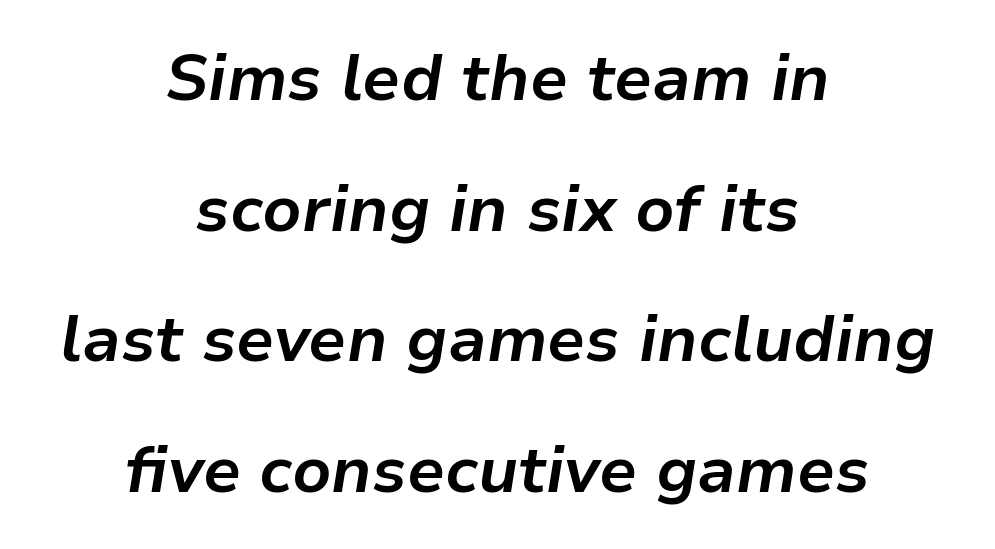
Bold? Absolutely — the strokes are thick and heavy. The face used here has a pronounced slope to its letters. Regarding leading, the lines here are spaced well apart. You could not count columns in this text — the font is proportionally spaced. The face used here is rendered with its standard letterfit. This sample is center-justified, so both line endings float freely.
